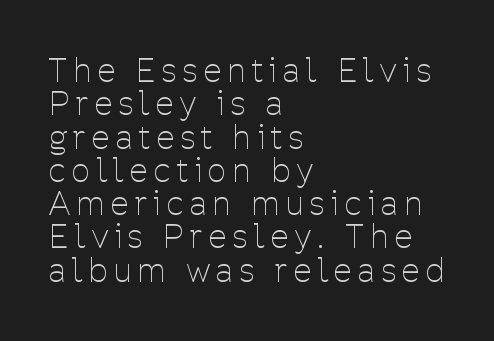
{"serif": "no", "italic": "no", "bold": "no", "weight": "thin", "width": "condensed", "stroke_contrast": "low", "x_height": "medium", "monospaced": "no", "underline": "no", "align": "left", "line_spacing": "tight", "line_spacing_ratio": 1.04, "letter_spacing": "wide", "letter_spacing_em": 0.21, "glyph_px": 32}
